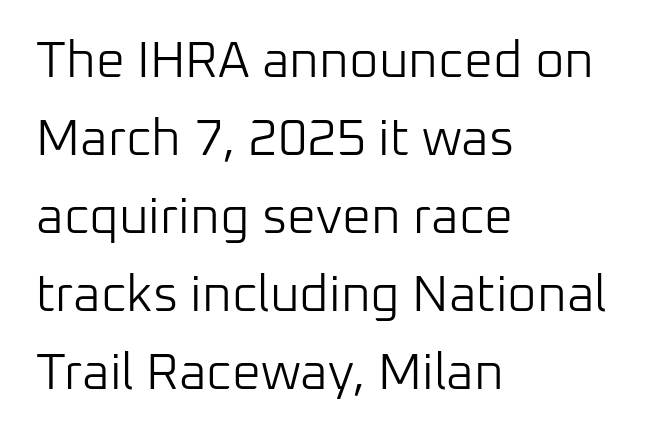
{"serif": "no", "italic": "no", "bold": "no", "weight": "light", "width": "normal", "stroke_contrast": "low", "x_height": "medium", "monospaced": "no", "underline": "no", "align": "left", "line_spacing": "normal", "line_spacing_ratio": 1.53, "letter_spacing": "normal", "letter_spacing_em": 0.0, "glyph_px": 51}
